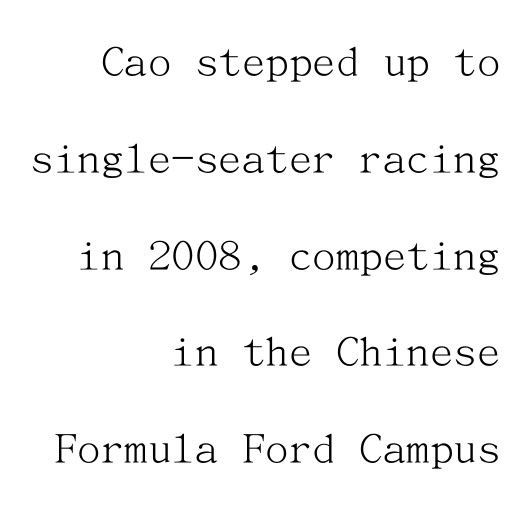
Q: Is the text bold? A: No.
Q: Is the text italic (slanted)? A: No, it is upright.
Q: Is the typeface a serif or a sans-serif typeface? A: Serif.
Q: Is the text underlined? A: No.
Q: How is the paragraph aligned? A: Right-aligned.
Q: Is the spacing between letters normal or unusually wide? A: Normal.
Q: Is the spacing between lines tight, normal or loose? A: Loose.
Q: Width (condensed, normal, or wide)? A: Normal.
Q: Stroke contrast? A: Medium.
Q: x-height? A: Medium.
